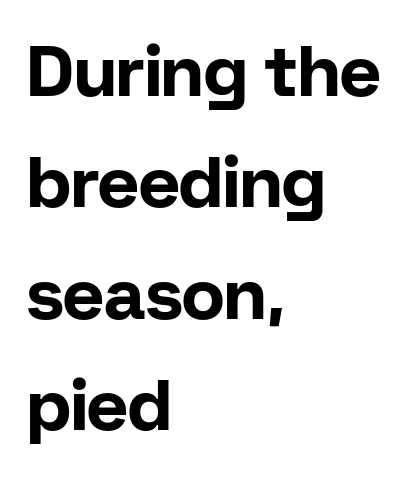
The image shows 71 px bold sans-serif type, upright; set left-aligned, normal line spacing (1.57x), normal letter spacing, not underlined; low stroke contrast and a medium x-height.
